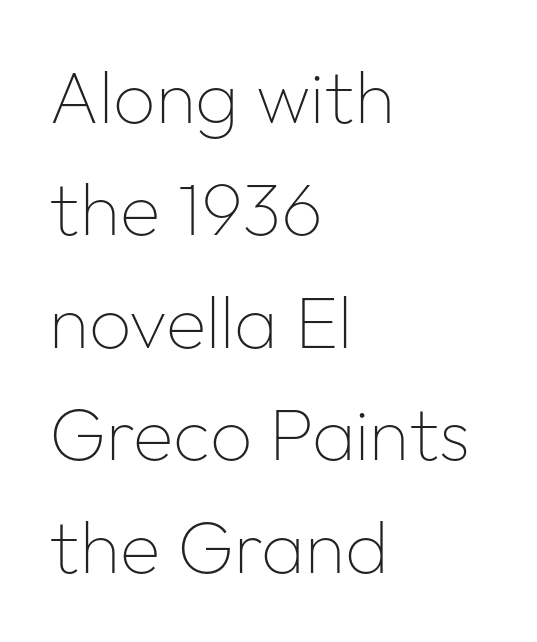
{"serif": "no", "italic": "no", "bold": "no", "weight": "thin", "width": "normal", "stroke_contrast": "low", "x_height": "medium", "monospaced": "no", "underline": "no", "align": "left", "line_spacing": "normal", "line_spacing_ratio": 1.52, "letter_spacing": "normal", "letter_spacing_em": 0.0, "glyph_px": 74}
